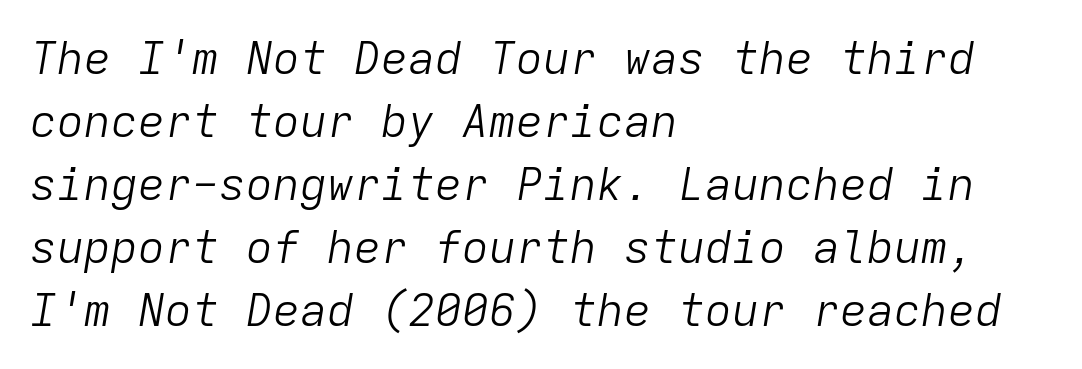
Q: Is the text bold? A: No.
Q: Is the text italic (slanted)? A: Yes, it leans right by about 9 degrees.
Q: Is the text underlined? A: No.
Q: How is the paragraph aligned? A: Left-aligned.
Q: Is the spacing between letters normal or unusually wide? A: Normal.
Q: Is the spacing between lines tight, normal or loose? A: Normal.
Q: Width (condensed, normal, or wide)? A: Normal.
Q: Stroke contrast? A: Low.
Q: x-height? A: Medium.
Q: Monospaced? A: Yes.
